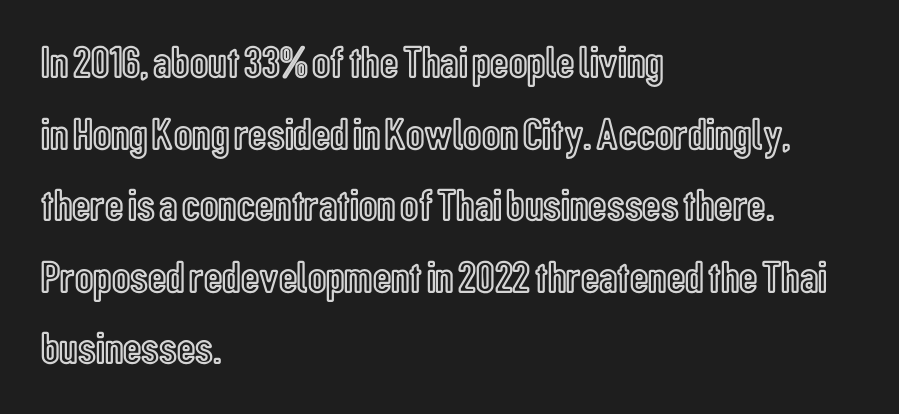
Q: Is the text italic (slanted)? A: No, it is upright.
Q: Is the text underlined? A: No.
Q: How is the paragraph aligned? A: Left-aligned.
Q: Is the spacing between letters normal or unusually wide? A: Normal.
Q: Is the spacing between lines tight, normal or loose? A: Normal.
Q: Width (condensed, normal, or wide)? A: Condensed.
Q: x-height? A: Medium.
Q: Monospaced? A: No.
